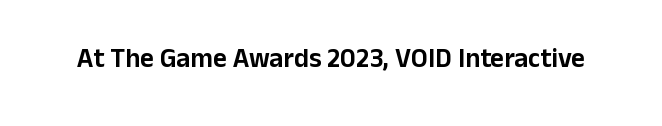
This rendering leaves character spacing at its baseline value. Has an underline been added? It has not. No italicization has been applied; the sample stays upright.
